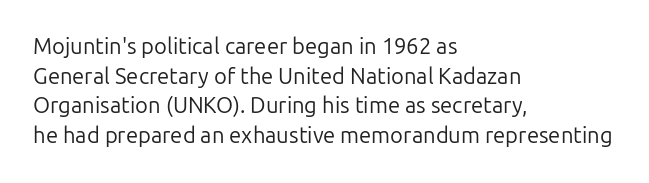
{"italic": "no", "bold": "no", "underline": "no", "align": "left", "line_spacing": "normal", "line_spacing_ratio": 1.35, "letter_spacing": "normal", "letter_spacing_em": 0.0, "glyph_px": 22}
